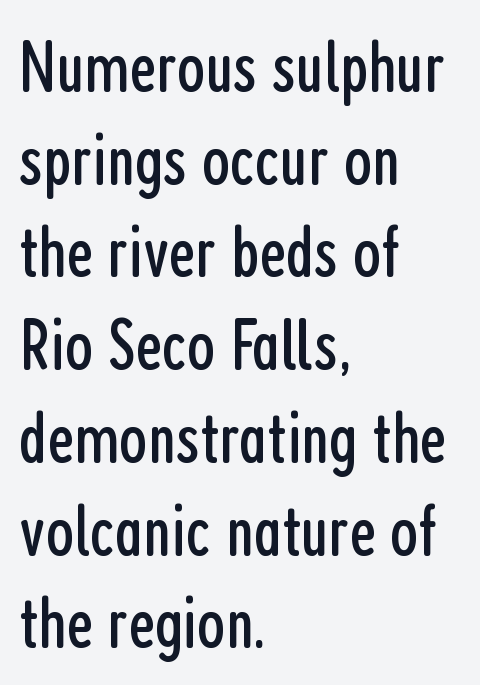
The rendering uses natural spacing where letterforms have individual widths. Leftover space on each line is placed entirely after the last word. Note: no serifs on the glyphs. Style check: upright.
